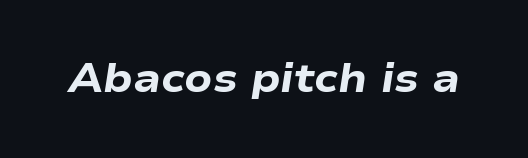
{"italic": "yes", "lean": "right", "slant_degrees": 9, "bold": "yes", "weight": "heavy", "width": "wide", "stroke_contrast": "low", "x_height": "medium", "monospaced": "no", "underline": "no", "letter_spacing": "normal", "letter_spacing_em": 0.0, "glyph_px": 40}
